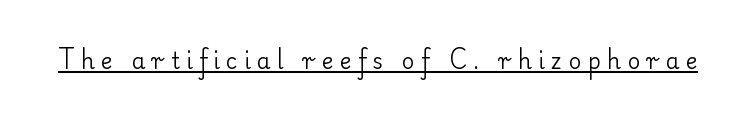
Q: Is the text bold? A: No.
Q: Is the text italic (slanted)? A: No, it is upright.
Q: Is the text underlined? A: Yes.
Q: Is the spacing between letters normal or unusually wide? A: Unusually wide.
